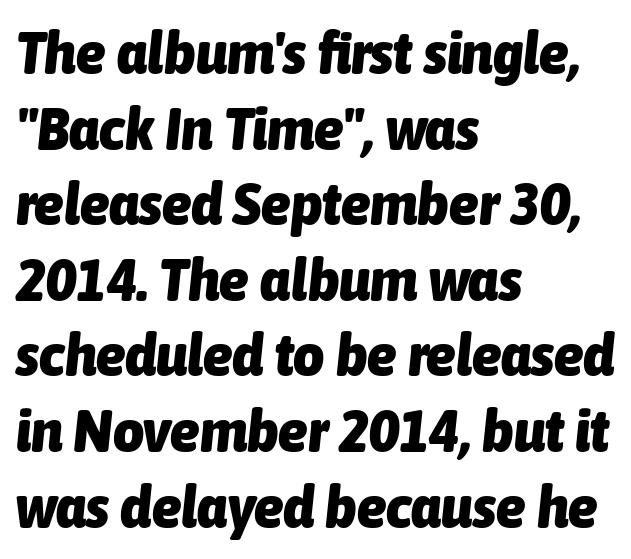
The image shows 60 px heavy, condensed type, italic (leaning right); set left-aligned, normal line spacing (1.26x), normal letter spacing, not underlined; low stroke contrast and a medium x-height.
